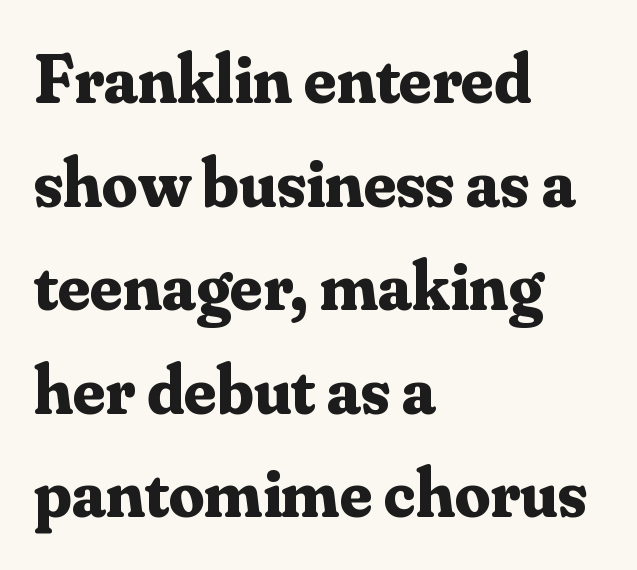
The ragged edge is on the right, which tells us the setting is flush left. Students, observe: this is what conventionally led text looks like. Looks like regular typesetting: each glyph gets only the width it needs. Check where the strokes stop: tiny serifs finish them off. The font's upright variant was chosen for this text.
